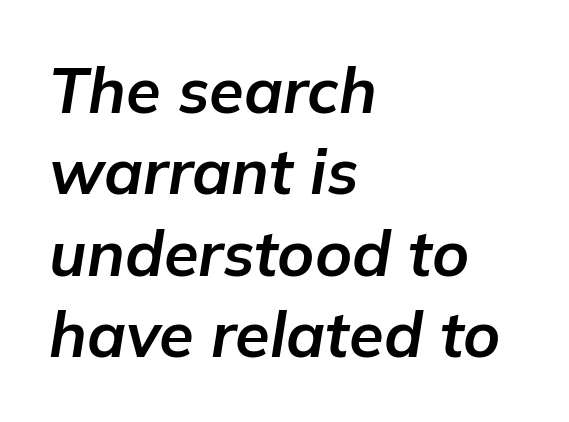
The image shows 63 px bold type, italic (leaning right); set left-aligned, normal line spacing (1.29x), normal letter spacing, not underlined; low stroke contrast and a medium x-height.
